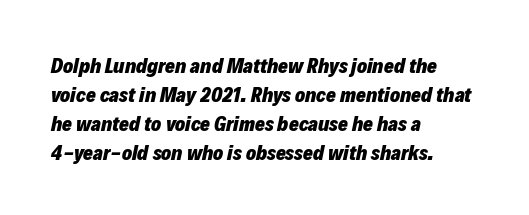
The sample has been set heavy, in full bold. Standard letterfit; no display-style spreading of the glyphs. This is oblique type, the kind used for emphasis or titles. Beneath every word, the page is bare. The passage shown stacks its lines at a standard gap.
